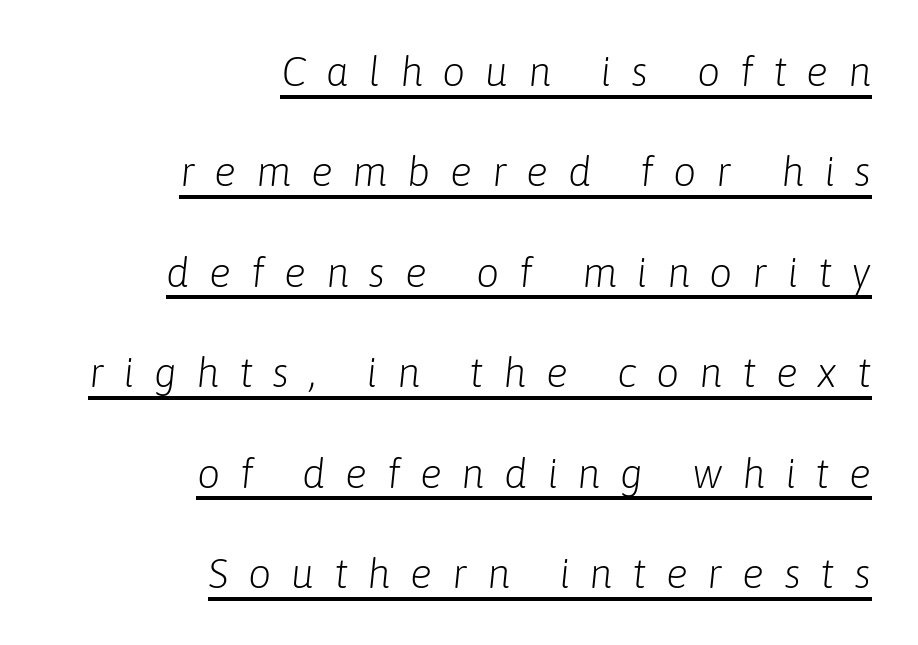
{"italic": "yes", "lean": "right", "slant_degrees": 6, "bold": "no", "weight": "light", "width": "normal", "stroke_contrast": "low", "x_height": "medium", "monospaced": "no", "underline": "yes", "align": "right", "line_spacing": "loose", "line_spacing_ratio": 2.45, "letter_spacing": "wide", "letter_spacing_em": 0.48, "glyph_px": 41}
